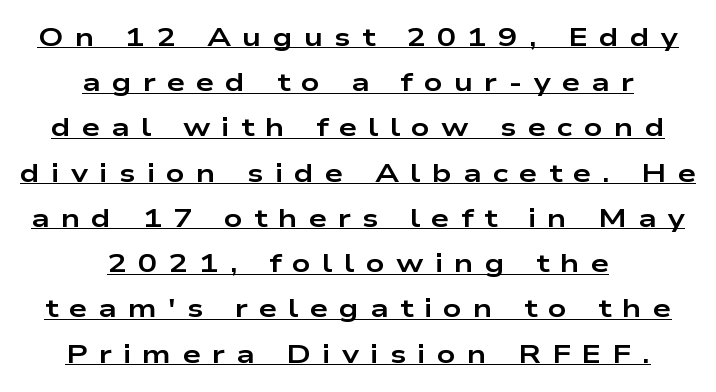
{"italic": "no", "bold": "yes", "underline": "yes", "align": "center", "line_spacing_ratio": 1.74, "letter_spacing": "wide", "letter_spacing_em": 0.43, "glyph_px": 26}
